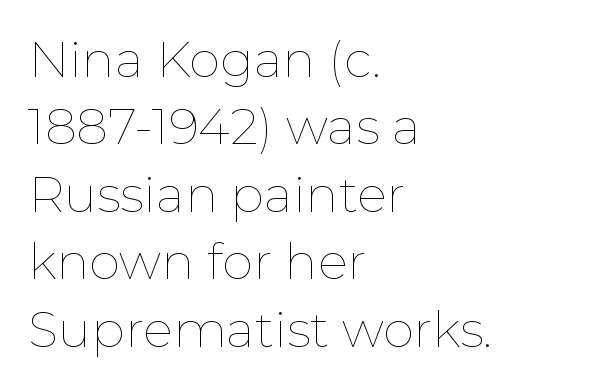
{"italic": "no", "bold": "no", "weight": "thin", "width": "normal", "stroke_contrast": "low", "x_height": "medium", "monospaced": "no", "underline": "no", "align": "left", "line_spacing": "normal", "line_spacing_ratio": 1.35, "letter_spacing": "normal", "letter_spacing_em": 0.0, "glyph_px": 50}
